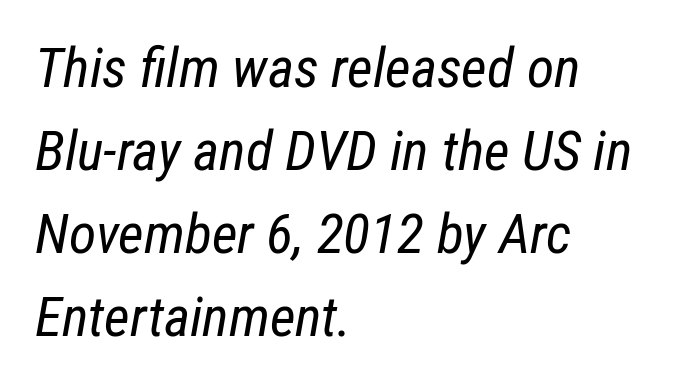
The image shows 56 px regular-weight, condensed type, italic (leaning right); set left-aligned, normal line spacing (1.48x), normal letter spacing, not underlined; low stroke contrast and a medium x-height.
